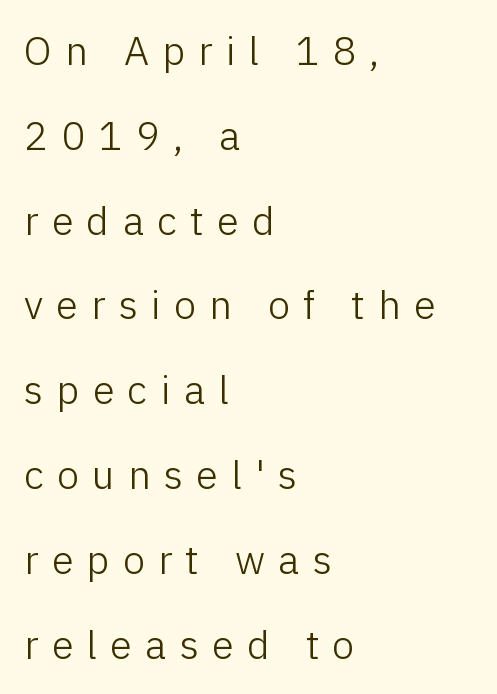
Q: Is the text bold? A: No.
Q: Is the text italic (slanted)? A: No, it is upright.
Q: Is the typeface a serif or a sans-serif typeface? A: Sans-serif.
Q: Is the text underlined? A: No.
Q: How is the paragraph aligned? A: Left-aligned.
Q: Is the spacing between letters normal or unusually wide? A: Unusually wide.
Q: Is the spacing between lines tight, normal or loose? A: Loose.
Q: Width (condensed, normal, or wide)? A: Normal.
Q: Stroke contrast? A: Low.
Q: x-height? A: Medium.
Q: Monospaced? A: No.
